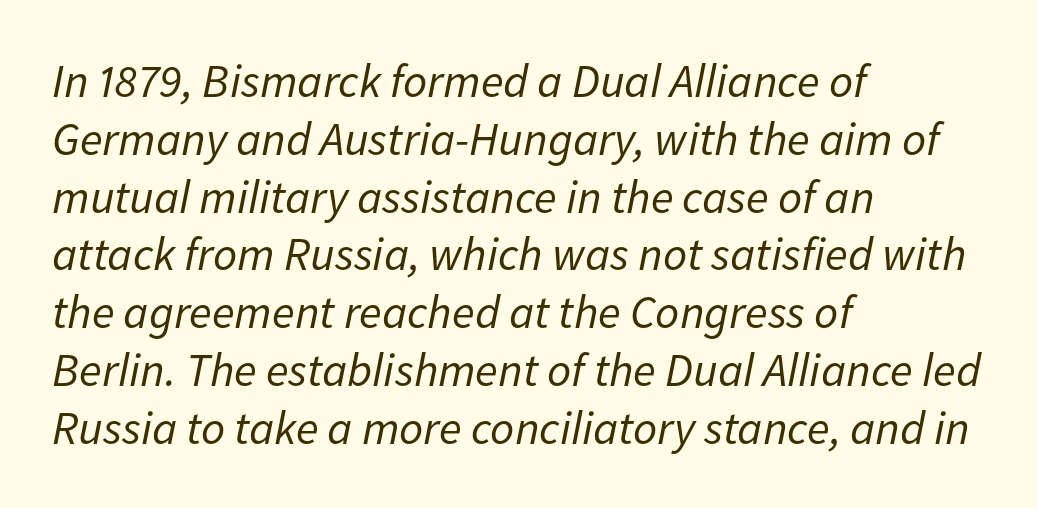
The image shows 47 px regular-weight type, italic (leaning right); set left-aligned, line spacing 1.23x, normal letter spacing, not underlined; low stroke contrast and a medium x-height.
